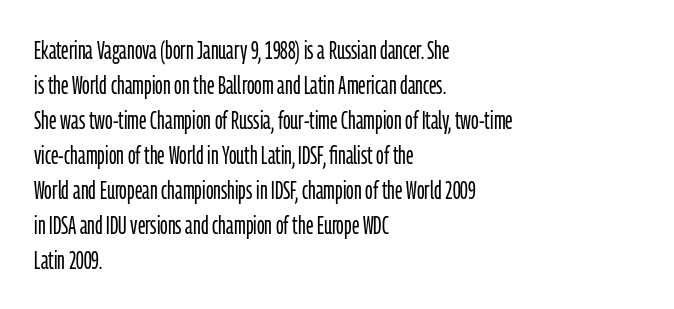
Q: Is the text bold? A: No.
Q: Is the text italic (slanted)? A: No, it is upright.
Q: Is the text underlined? A: No.
Q: How is the paragraph aligned? A: Left-aligned.
Q: Is the spacing between letters normal or unusually wide? A: Normal.
Q: Is the spacing between lines tight, normal or loose? A: Normal.
